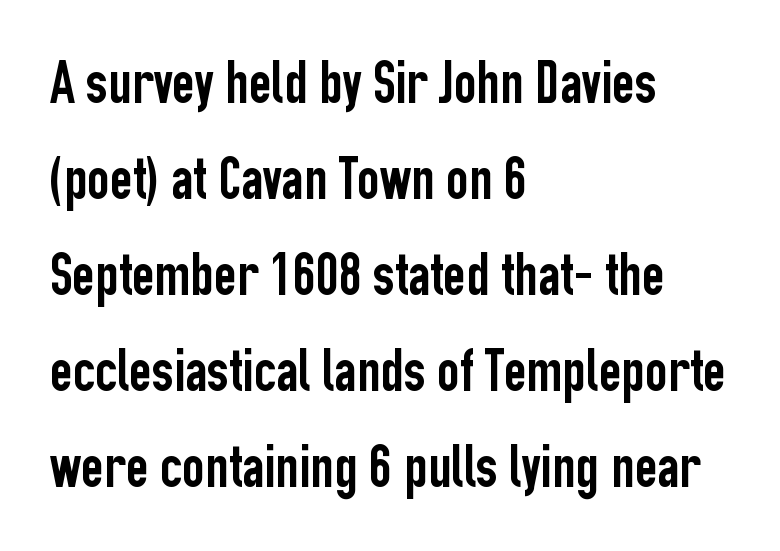
The image shows 62 px condensed sans-serif type, upright; set left-aligned, normal line spacing (1.55x), normal letter spacing, not underlined; low stroke contrast and a medium x-height.
